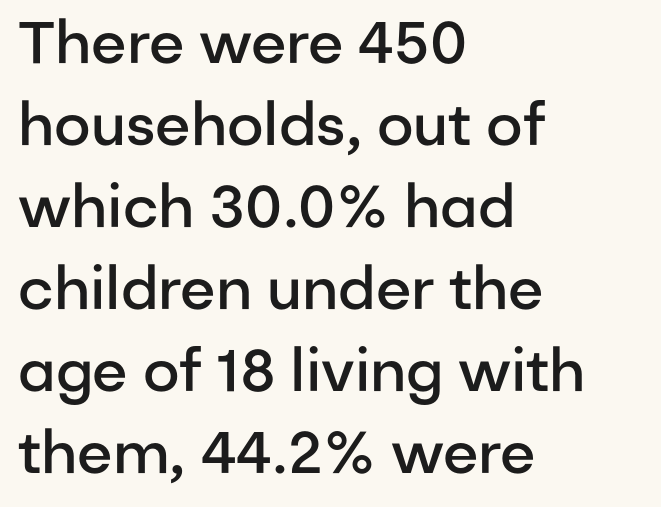
{"serif": "no", "italic": "no", "bold": "semi", "weight": "semibold", "width": "normal", "stroke_contrast": "low", "x_height": "medium", "monospaced": "no", "underline": "no", "align": "left", "line_spacing": "normal", "line_spacing_ratio": 1.39, "letter_spacing": "normal", "letter_spacing_em": 0.0, "glyph_px": 59}
